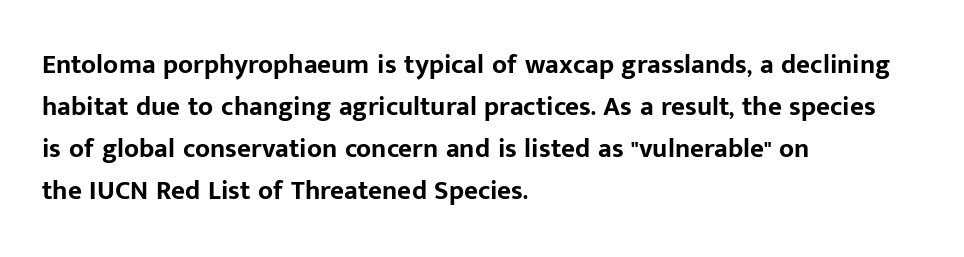
{"italic": "no", "bold": "yes", "underline": "no", "align": "left", "line_spacing": "normal", "line_spacing_ratio": 1.56, "letter_spacing": "normal", "letter_spacing_em": 0.0, "glyph_px": 27}
